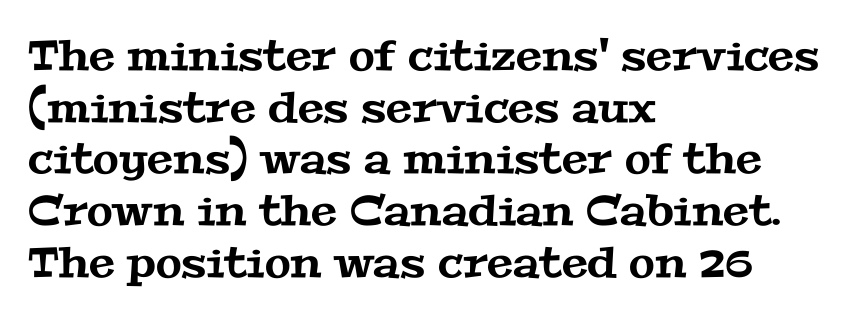
Left-aligned paragraph, ragged on the right. The face used here is proportionally spaced, like ordinary book or web type. Look at the tracking — it's just the regular setting, nothing added. Look at the bottom of the vertical strokes: they flare into serifs here. The strip under each line holds only bare page.
